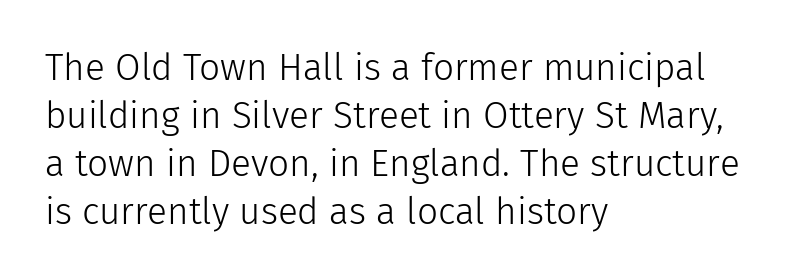
Heaviness? Minimal to ordinary, like unemphasized prose. The type sits square on the baseline with zero lean. The text was rendered using a sans face with plain stroke endings. Line spacing here is normal. Do the characters align in a grid? No, the font is proportional. These lines are set flush left with a ragged right edge.
